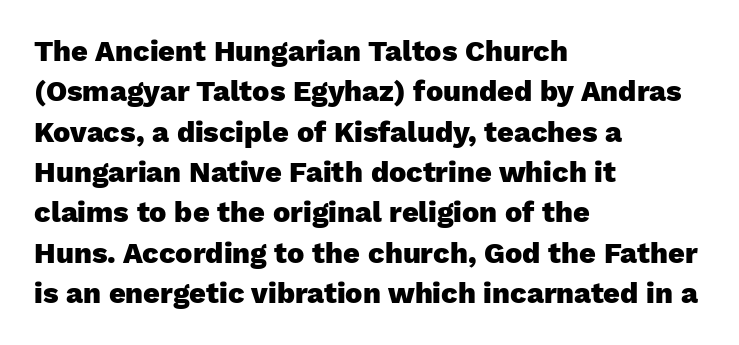
Tall strokes in this sample are plumb rather than angled. Do the characters align in a grid? No, the font is proportional. In terms of leading, this rendering sits right in the middle. Check under the words: just untouched page.
